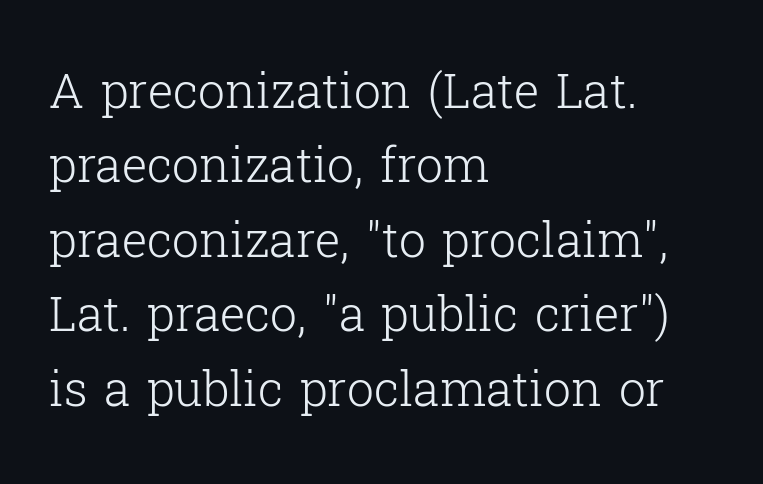
Q: Is the text bold? A: No.
Q: Is the text italic (slanted)? A: No, it is upright.
Q: Is the typeface a serif or a sans-serif typeface? A: Serif.
Q: Is the text underlined? A: No.
Q: How is the paragraph aligned? A: Left-aligned.
Q: Is the spacing between letters normal or unusually wide? A: Normal.
Q: Is the spacing between lines tight, normal or loose? A: Normal.
Q: Width (condensed, normal, or wide)? A: Normal.
Q: Stroke contrast? A: Low.
Q: x-height? A: Medium.
Q: Monospaced? A: No.
